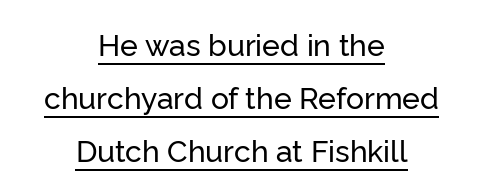
The image shows 30 px sans-serif type, upright; set centered, line spacing 1.77x, normal letter spacing, underlined; low stroke contrast and a medium x-height.
